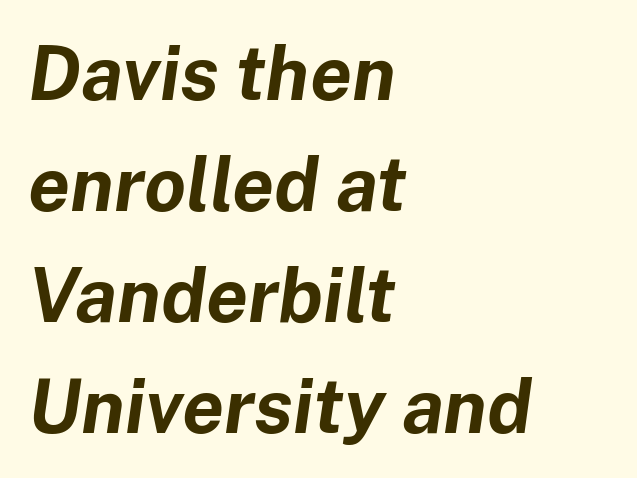
Quick note: interline space is typical. Heavy-handed strokes throughout: this text is bold. The glyphs look as if they've been sheared to an angle. The setting favours the left margin, as ordinary paragraphs usually do. Do the characters align in a grid? No, the font is proportional. The passage shown has conventional tracking throughout.
